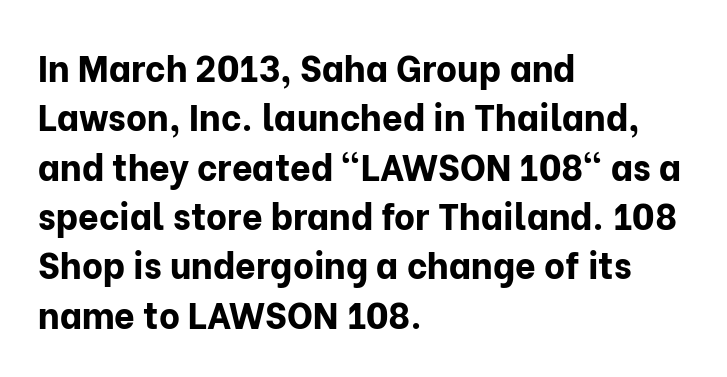
Vertical strokes here are truly vertical. Stroke thickness is high; the sample reads as a true bold. The typesetter chose a ragged-right arrangement here. Stroke terminals: plain, sans-serif.
